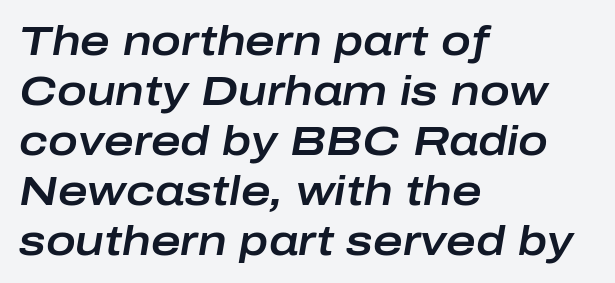
{"italic": "yes", "lean": "right", "slant_degrees": 10, "width": "wide", "stroke_contrast": "low", "x_height": "medium", "monospaced": "no", "underline": "no", "align": "left", "line_spacing": "normal", "line_spacing_ratio": 1.25, "letter_spacing": "normal", "letter_spacing_em": 0.0, "glyph_px": 40}
